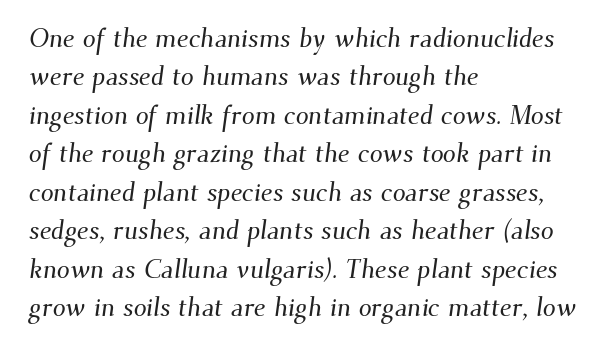
Q: Is the text underlined? A: No.
Q: How is the paragraph aligned? A: Left-aligned.
Q: Is the spacing between letters normal or unusually wide? A: Normal.
Q: Is the spacing between lines tight, normal or loose? A: Normal.
